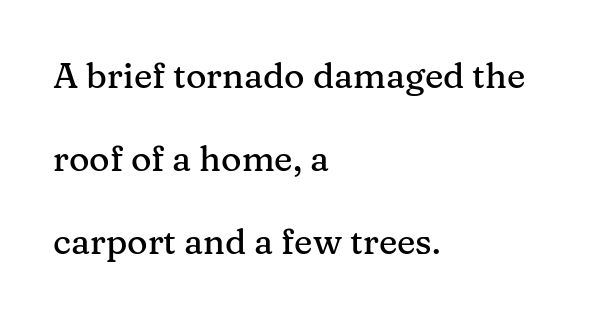
The image shows 35 px serif type, upright; set left-aligned, loose line spacing (2.37x), normal letter spacing, not underlined; medium stroke contrast and a medium x-height.
